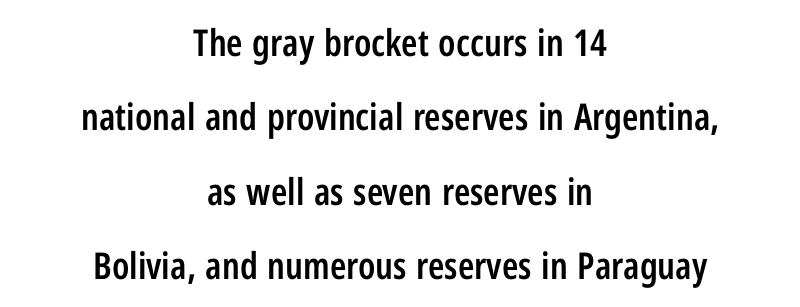
{"serif": "no", "italic": "no", "bold": "semi", "weight": "semibold", "width": "condensed", "stroke_contrast": "low", "x_height": "medium", "monospaced": "no", "underline": "no", "align": "center", "line_spacing": "loose", "line_spacing_ratio": 2.01, "letter_spacing": "normal", "letter_spacing_em": 0.0, "glyph_px": 37}
